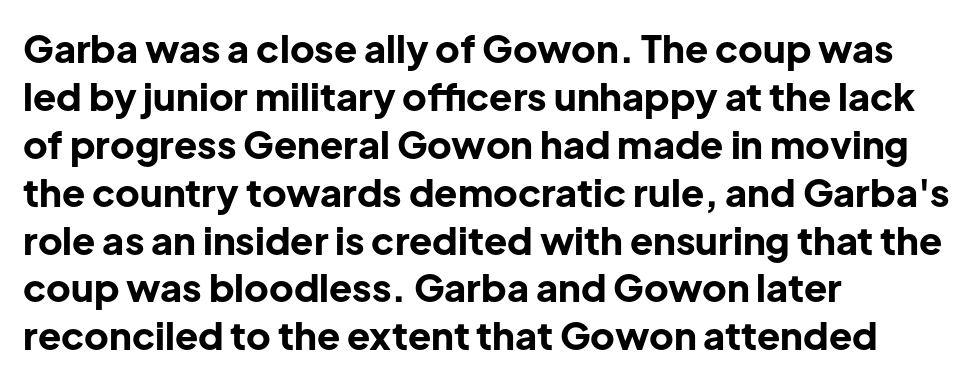
The space beneath each line is pristine and unruled. The passage shown is emphatically bold. Nope, not italic — everything's standing straight. The passage shown has conventional tracking throughout.
